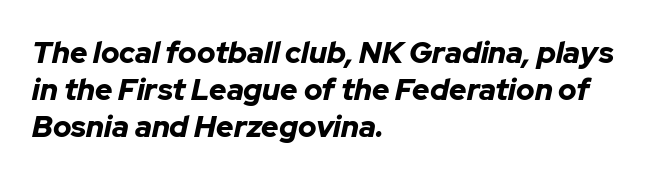
Caption: standard tracking, unaltered. Heavy, bold letterforms. There's an unmistakable incline to the writing here. Layout note: lines flush left.
